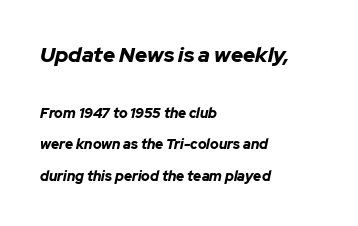
The image shows 21 px bold type, italic (leaning right); set left-aligned, loose line spacing (2.22x), normal letter spacing, not underlined; the first (top) block is 1.5x larger.
